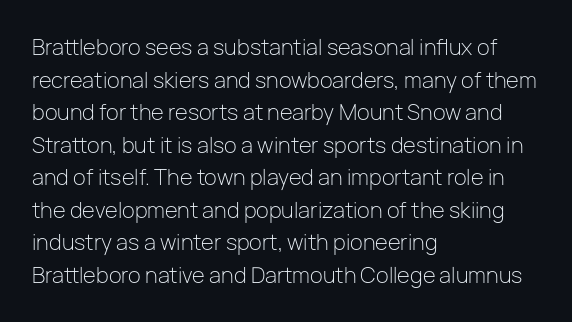
{"italic": "no", "bold": "no", "underline": "no", "align": "left", "line_spacing": "normal", "line_spacing_ratio": 1.55, "letter_spacing": "normal", "letter_spacing_em": 0.0, "glyph_px": 21}
